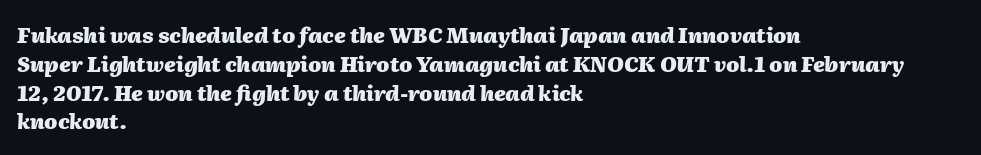
Q: Is the text bold? A: Yes.
Q: Is the text italic (slanted)? A: Yes, it leans right by about 2 degrees.
Q: Is the text underlined? A: No.
Q: How is the paragraph aligned? A: Left-aligned.
Q: Is the spacing between letters normal or unusually wide? A: Normal.
Q: Is the spacing between lines tight, normal or loose? A: Normal.
